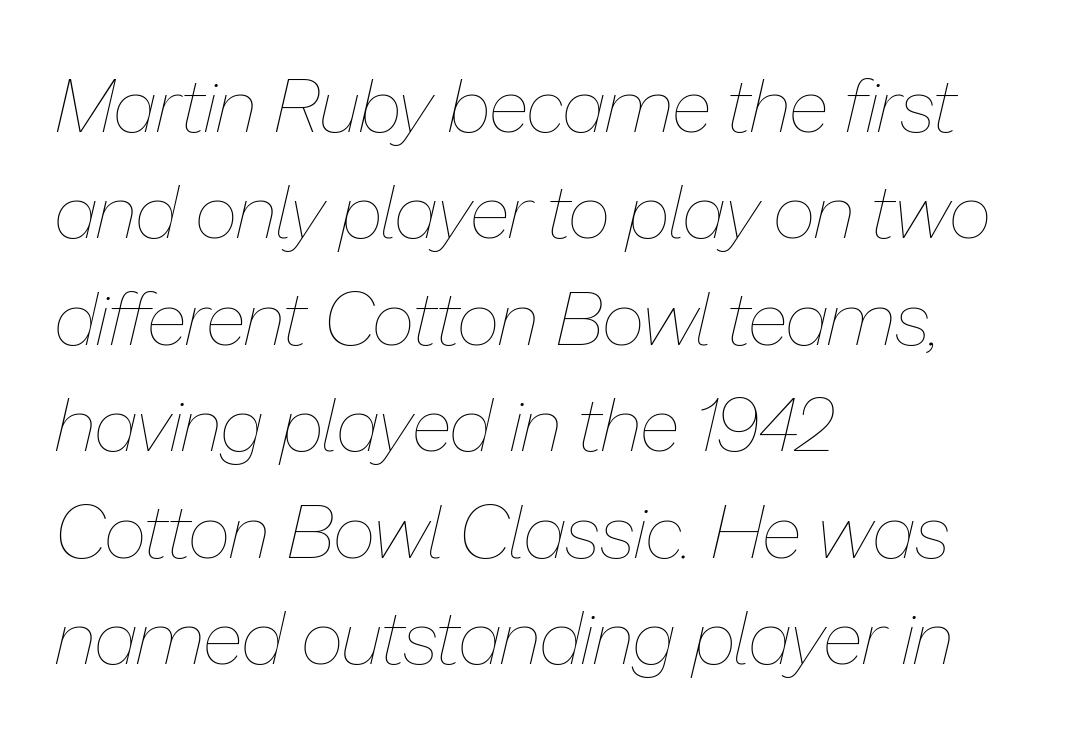
{"italic": "yes", "lean": "right", "slant_degrees": 13, "bold": "no", "weight": "thin", "width": "normal", "stroke_contrast": "low", "x_height": "medium", "monospaced": "no", "underline": "no", "align": "left", "line_spacing": "normal", "line_spacing_ratio": 1.42, "letter_spacing": "normal", "letter_spacing_em": 0.0, "glyph_px": 75}
